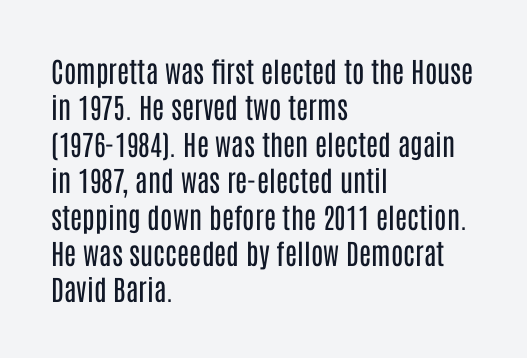
The image shows 28 px regular-weight, condensed sans-serif type, upright; set left-aligned, normal line spacing (1.3x), normal letter spacing, not underlined; low stroke contrast and a large x-height.
